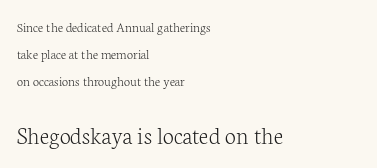
The image shows 25 px text type, upright; set left-aligned, loose line spacing (1.94x), normal letter spacing, not underlined; the second (bottom) block is 1.79x larger.
